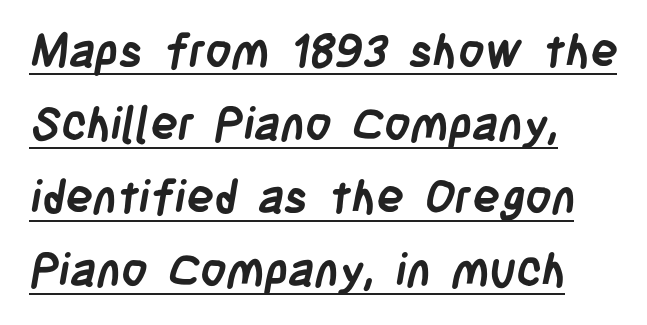
{"serif": "no", "bold": "yes", "weight": "semibold", "width": "condensed", "stroke_contrast": "low", "x_height": "large", "monospaced": "no", "underline": "yes", "align": "left", "line_spacing": "normal", "line_spacing_ratio": 1.59, "letter_spacing": "normal", "letter_spacing_em": 0.0, "glyph_px": 46}
